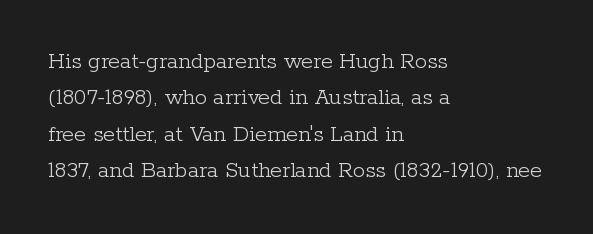
{"italic": "no", "bold": "no", "underline": "no", "align": "left", "line_spacing": "normal", "line_spacing_ratio": 1.52, "letter_spacing": "normal", "letter_spacing_em": 0.0, "glyph_px": 24}
